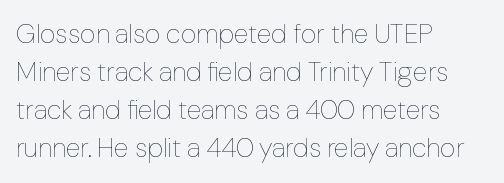
The designer left line spacing at the default. A classic flush-left, rag-right setting is used for this passage. The font sits on the lighter half of the weight spectrum, regular included. The letters stand straight up with perfectly vertical stems. No word sits above an underline.
